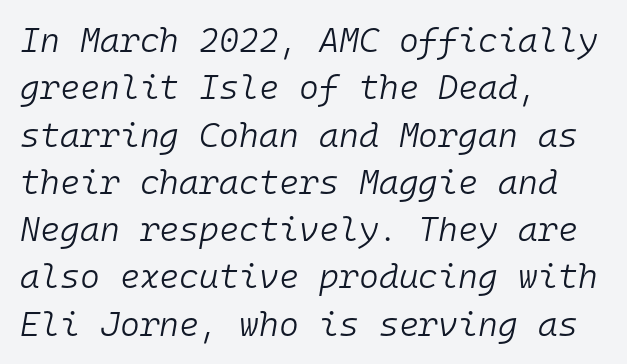
The image shows 34 px light type, italic (leaning right), monospaced; set left-aligned, normal line spacing (1.39x), normal letter spacing, not underlined; low stroke contrast and a medium x-height.
